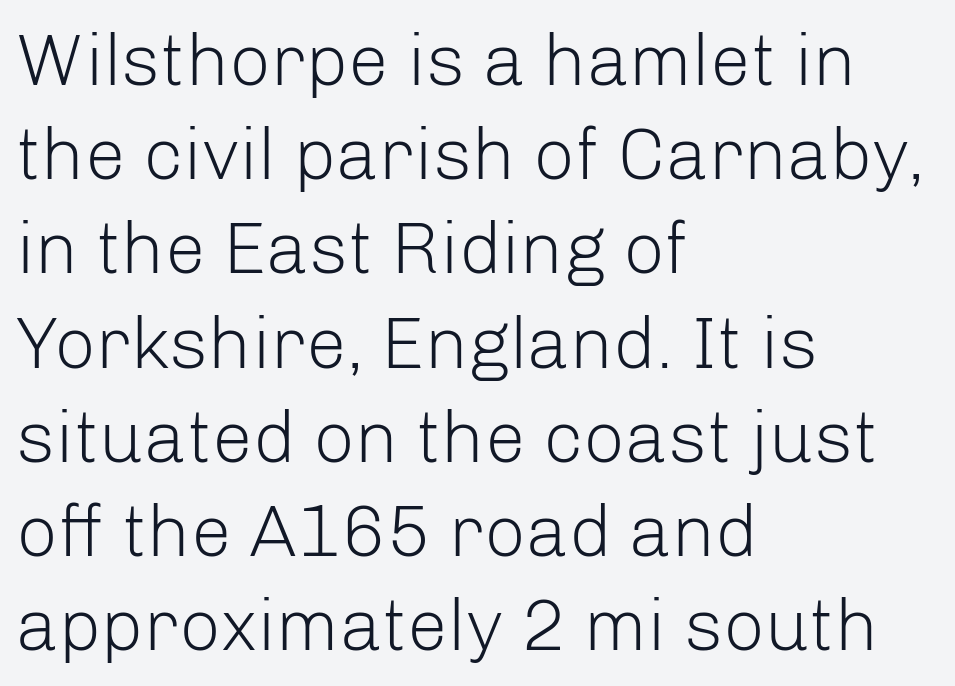
Q: Is the text bold? A: No.
Q: Is the text italic (slanted)? A: No, it is upright.
Q: Is the typeface a serif or a sans-serif typeface? A: Sans-serif.
Q: Is the text underlined? A: No.
Q: How is the paragraph aligned? A: Left-aligned.
Q: Is the spacing between letters normal or unusually wide? A: Normal.
Q: Is the spacing between lines tight, normal or loose? A: Normal.
Q: Width (condensed, normal, or wide)? A: Normal.
Q: Stroke contrast? A: Low.
Q: x-height? A: Medium.
Q: Monospaced? A: No.
